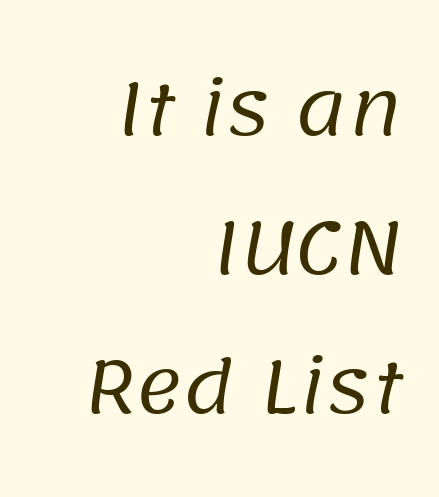
The image shows 72 px regular-weight sans-serif type; set right-aligned, loose line spacing (1.93x), normal letter spacing, not underlined; low stroke contrast and a large x-height.
